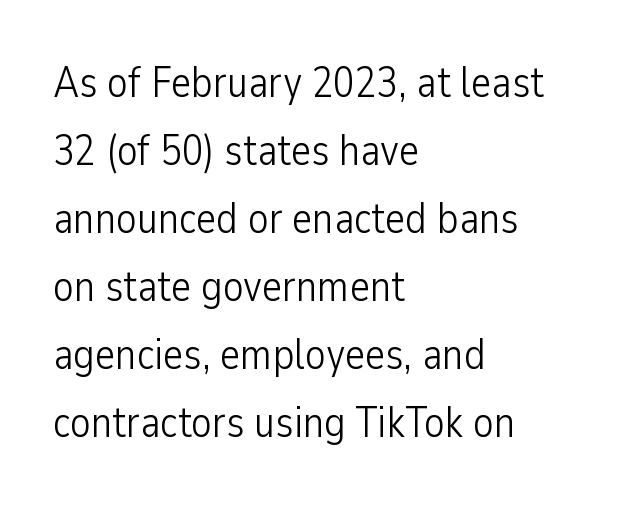
If you measured baseline to baseline, you'd find a middling distance. Summary of weight: not heavy and not bold. Each letter keeps its own natural width here, so spacing adapts to shape. Decoration check: the copy has no underline.
